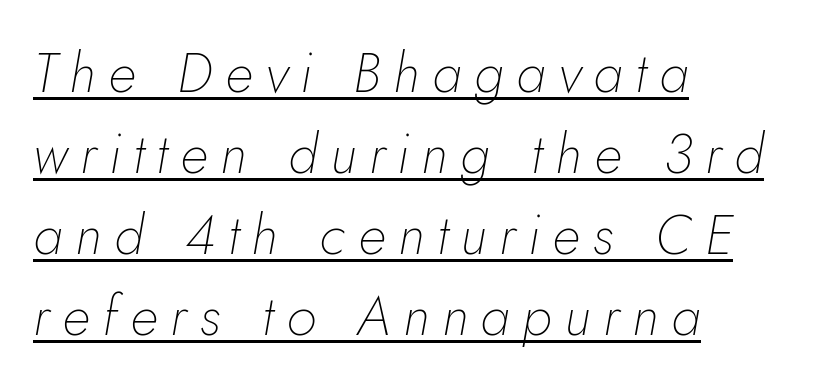
The image shows 55 px thin type, italic (leaning right); set left-aligned, normal line spacing (1.47x), unusually wide letter spacing (+0.23 em), underlined; low stroke contrast and a small x-height.
